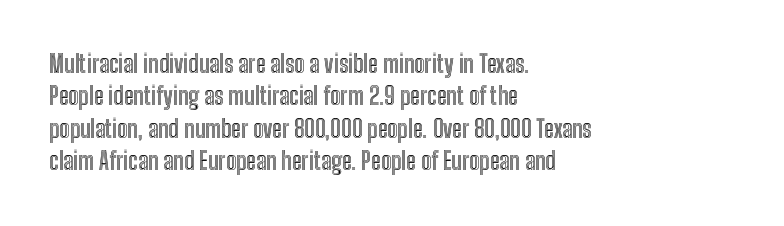
Glyph-to-glyph distance matches everyday printed text. Teacher's note: observe the even left margin — that is flush-left alignment. Type without underlining. This sample keeps an unexceptional amount of space between lines. This is roman type, the default non-slanted kind.
